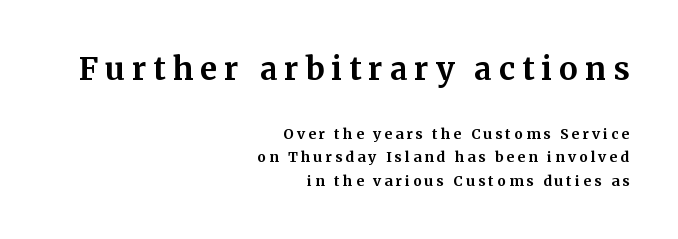
These lines are set flush right with a ragged left edge. Spacing verdict: proportional, widths tailored to each character. Every stem runs plumb, perpendicular to the baseline. The type family on display is of the serif kind.
